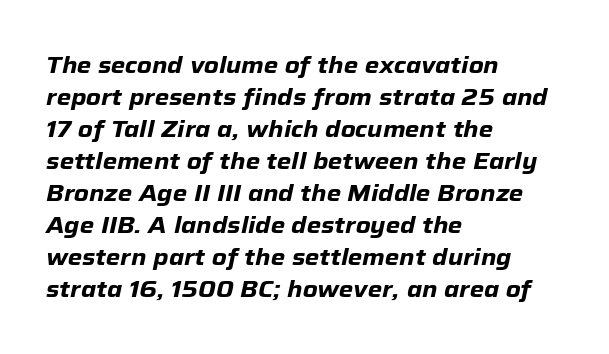
Q: Is the text bold? A: Yes.
Q: Is the text italic (slanted)? A: Yes, it leans right by about 12 degrees.
Q: Is the text underlined? A: No.
Q: How is the paragraph aligned? A: Left-aligned.
Q: Is the spacing between letters normal or unusually wide? A: Normal.
Q: Is the spacing between lines tight, normal or loose? A: Normal.
